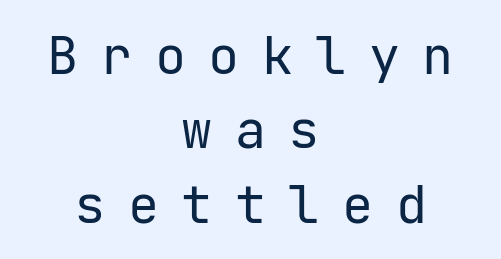
The weight would be labelled regular, book, light, or lighter still. The face used here is a sans, in the tradition of grotesques and geometrics. Leftover space on each line is divided equally before and after the words. Compared with typical body copy, the letter spacing here is much looser. Posture: vertical.
